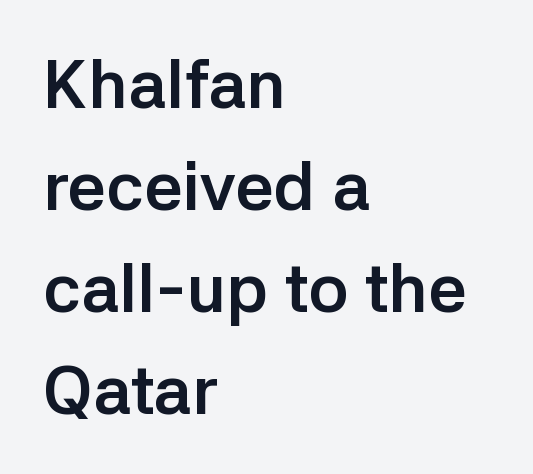
The string is rendered with underlining switched off. The typeface chosen for these lines omits serifs. This rendering uses left alignment, leaving the right contour irregular. How are the letters spaced? Ordinarily, with no added tracking. The rendering uses a bold face; every stroke is thick and dark. Varying glyph widths throughout — classic text-font behaviour.
